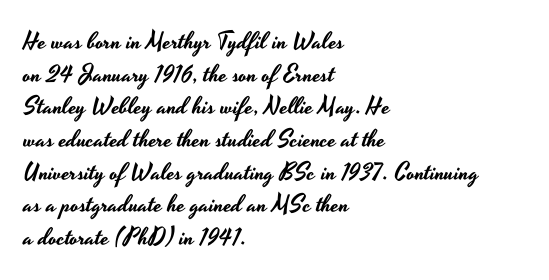
Q: Is the text italic (slanted)? A: Yes.
Q: Is the text underlined? A: No.
Q: How is the paragraph aligned? A: Left-aligned.
Q: Is the spacing between letters normal or unusually wide? A: Normal.
Q: Is the spacing between lines tight, normal or loose? A: Normal.
